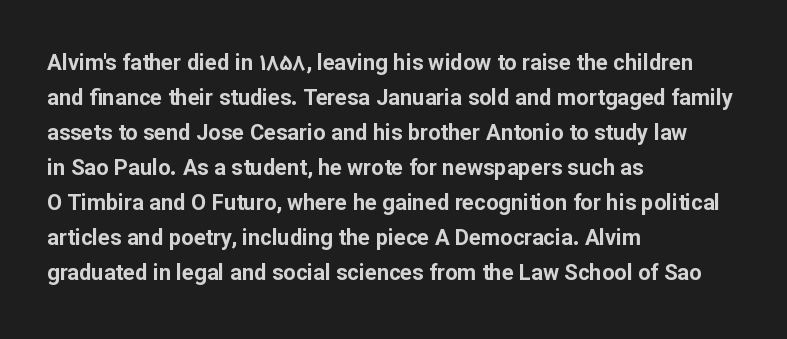
The image shows 22 px bold type, upright; set left-aligned, normal line spacing (1.59x), normal letter spacing, not underlined.
